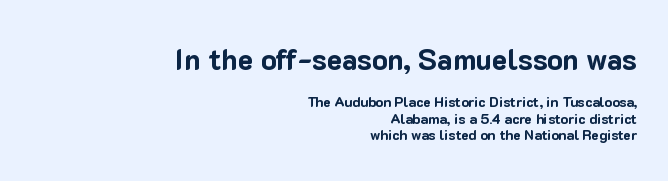
{"serif": "no", "italic": "no", "bold": "yes", "weight": "bold", "width": "normal", "stroke_contrast": "low", "x_height": "medium", "monospaced": "no", "underline": "no", "align": "right", "line_spacing_ratio": 1.18, "letter_spacing": "normal", "letter_spacing_em": 0.0, "larger_block": "first", "size_ratio": 2.07, "glyph_px": 29}
